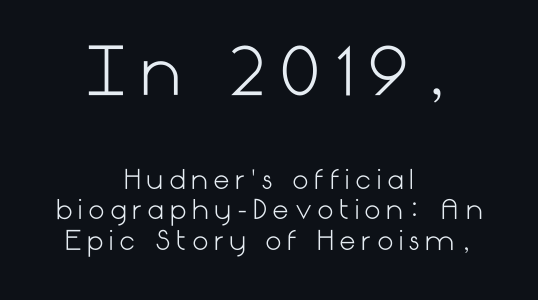
Q: Is the text bold? A: No.
Q: Is the text italic (slanted)? A: No, it is upright.
Q: Is the typeface a serif or a sans-serif typeface? A: Sans-serif.
Q: Is the text underlined? A: No.
Q: How is the paragraph aligned? A: Centered.
Q: Is the spacing between letters normal or unusually wide? A: Unusually wide.
Q: Which block of text is set in a larger size, the first (top) or the second (bottom)? A: The first (top) one.
Q: Width (condensed, normal, or wide)? A: Normal.
Q: Stroke contrast? A: Low.
Q: x-height? A: Medium.
